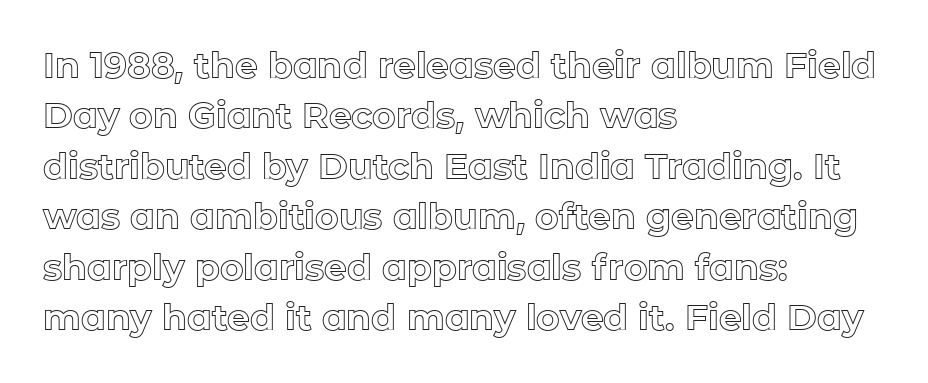
The image shows 36 px text type, upright; set left-aligned, normal line spacing (1.4x), normal letter spacing, not underlined; a medium x-height.
